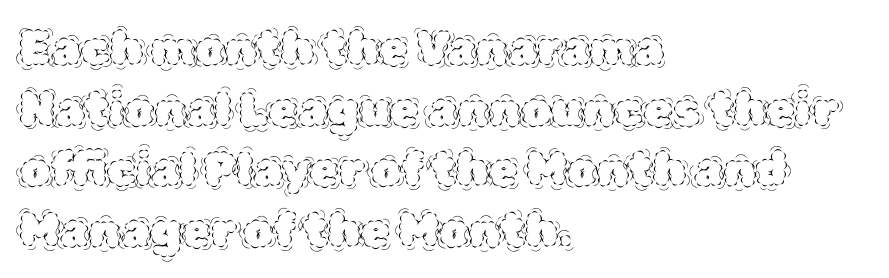
The paragraph shown leans on its left margin. The cut favours lightness, reaching ordinary text weight at its darkest. The specimen reads as upright at a glance. Decoration check: the copy has no underline. The block of text has a typical density, with ordinary space between rows.
